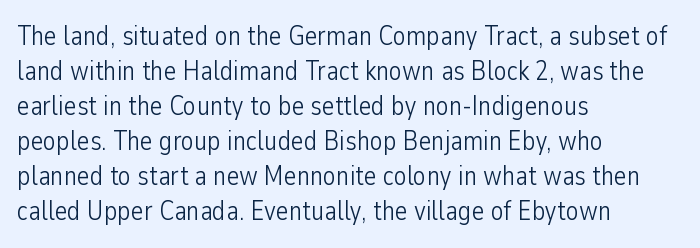
Style check: upright. Plain, unruled lines of type. The paragraph has a hard left edge and a soft right edge. This rendering leaves character spacing at its baseline value. A typesetter would call this leading conventional body-copy spacing. These glyphs show unthickened strokes, regular width or finer.
